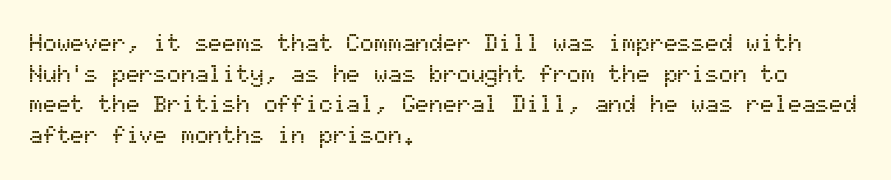
The image shows 23 px text type, upright; set left-aligned, normal line spacing (1.33x), normal letter spacing, not underlined.
